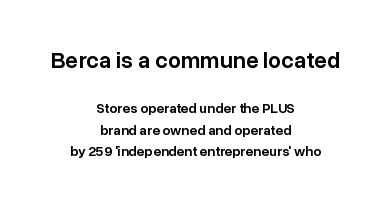
The image shows 23 px text type, upright; set centered, normal line spacing (1.55x), normal letter spacing, not underlined; the first (top) block is 1.64x larger.
